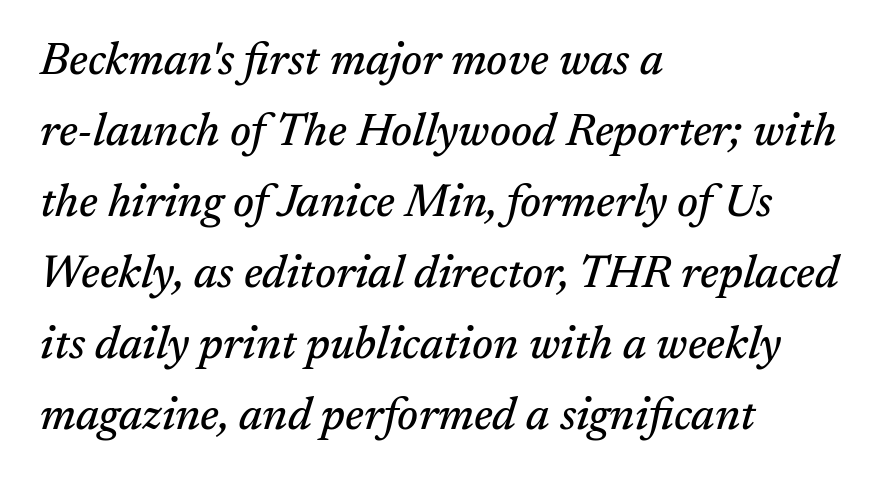
Q: Is the text italic (slanted)? A: Yes, it leans right by about 17 degrees.
Q: Is the typeface a serif or a sans-serif typeface? A: Serif.
Q: Is the text underlined? A: No.
Q: How is the paragraph aligned? A: Left-aligned.
Q: Is the spacing between letters normal or unusually wide? A: Normal.
Q: Is the spacing between lines tight, normal or loose? A: Normal.
Q: Width (condensed, normal, or wide)? A: Normal.
Q: Stroke contrast? A: Medium.
Q: x-height? A: Medium.
Q: Monospaced? A: No.
